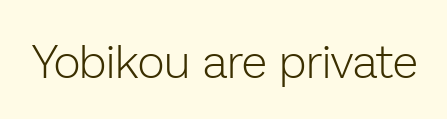
{"serif": "no", "italic": "no", "bold": "no", "weight": "light", "width": "normal", "stroke_contrast": "low", "x_height": "medium", "monospaced": "no", "underline": "no", "letter_spacing": "normal", "letter_spacing_em": 0.0, "glyph_px": 47}
